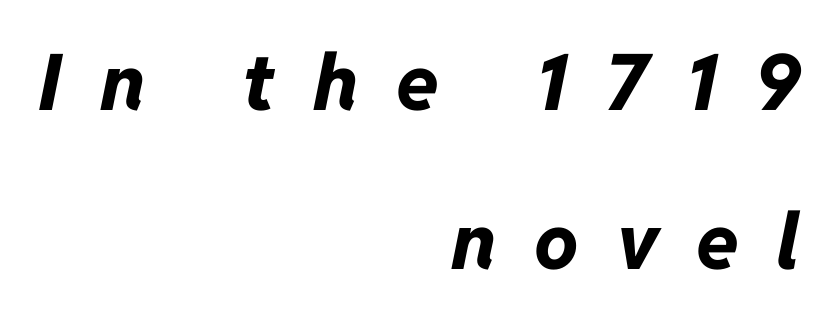
Characters are canted at an angle relative to the baseline's perpendicular. Thick stems and heavy bowls — unmistakably bold. Honestly, there is no underline to notice here at all. One glance says open: line gaps are wider than usual.
